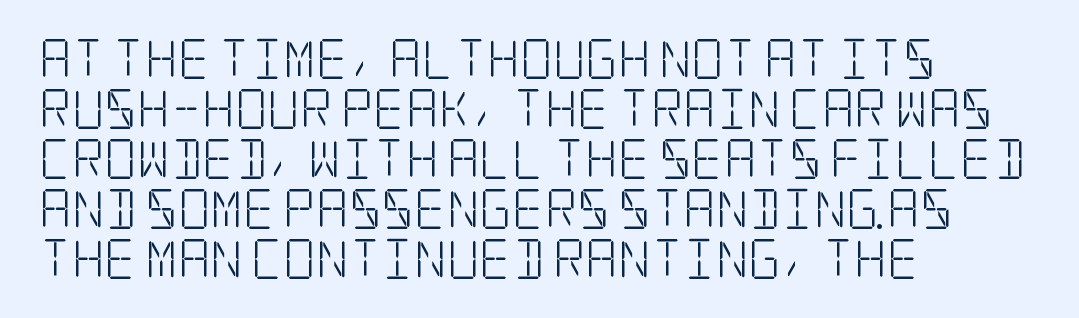
The image shows 40 px light, condensed serif type, upright; set left-aligned, normal line spacing (1.25x), normal letter spacing, not underlined; low stroke contrast and a large x-height.
